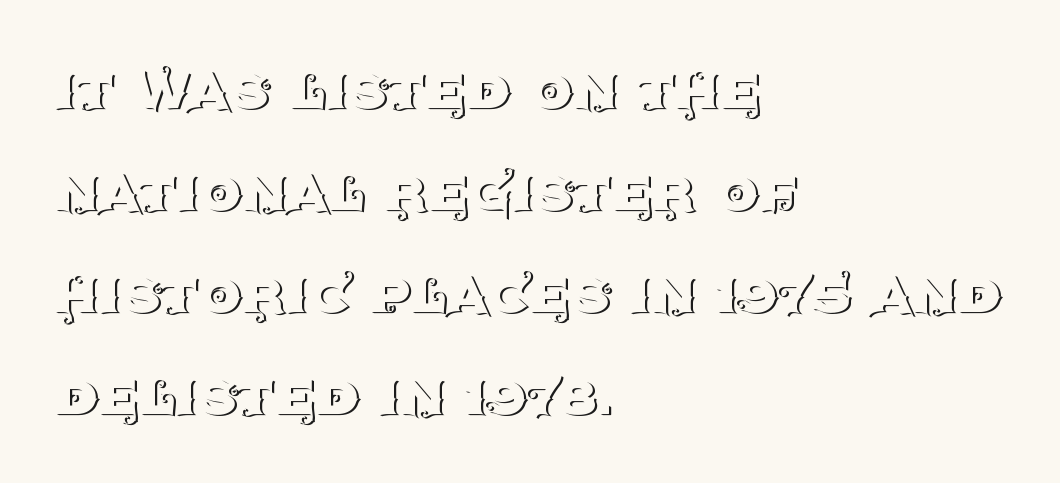
{"serif": "yes", "italic": "no", "bold": "no", "weight": "thin", "width": "normal", "stroke_contrast": "medium", "x_height": "large", "monospaced": "no", "underline": "no", "align": "left", "line_spacing": "normal", "line_spacing_ratio": 1.48, "letter_spacing": "normal", "letter_spacing_em": 0.0, "glyph_px": 69}
